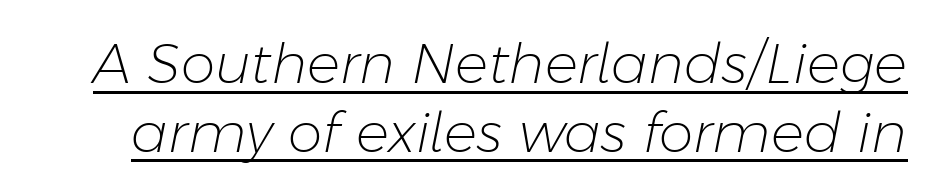
{"italic": "yes", "lean": "right", "slant_degrees": 11, "bold": "no", "weight": "light", "width": "normal", "stroke_contrast": "low", "x_height": "medium", "monospaced": "no", "underline": "yes", "line_spacing": "normal", "line_spacing_ratio": 1.25, "letter_spacing": "normal", "letter_spacing_em": 0.0, "glyph_px": 55}
